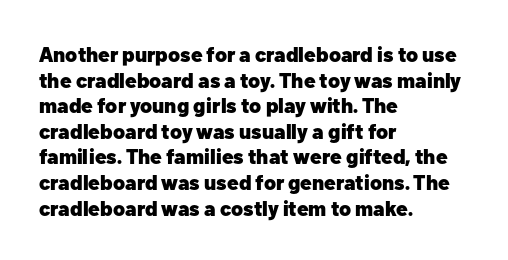
Q: Is the text bold? A: Yes.
Q: Is the text italic (slanted)? A: No, it is upright.
Q: Is the text underlined? A: No.
Q: How is the paragraph aligned? A: Left-aligned.
Q: Is the spacing between letters normal or unusually wide? A: Normal.
